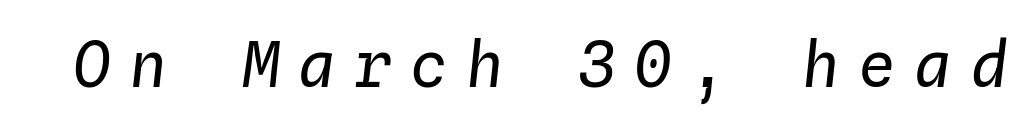
The image shows 63 px regular-weight type, italic (leaning right), monospaced; set unusually wide letter spacing (+0.29 em), not underlined; low stroke contrast and a medium x-height.
